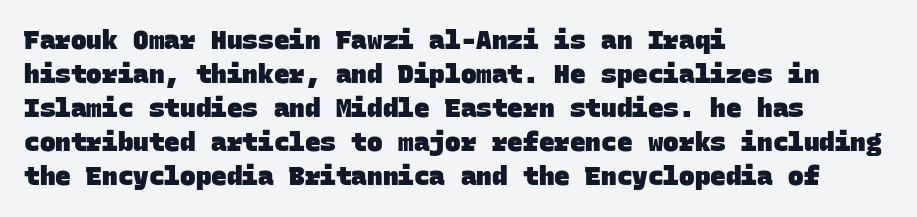
Q: Is the text bold? A: Yes.
Q: Is the text underlined? A: No.
Q: How is the paragraph aligned? A: Left-aligned.
Q: Is the spacing between letters normal or unusually wide? A: Normal.
Q: Is the spacing between lines tight, normal or loose? A: Normal.
